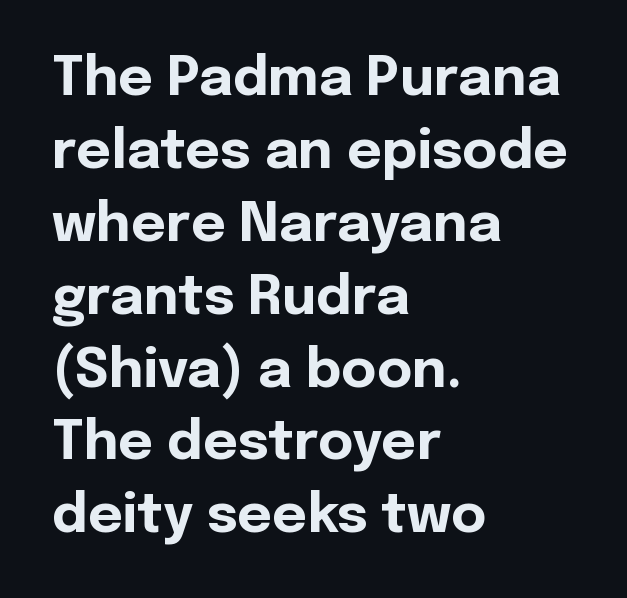
The image shows 54 px bold sans-serif type, upright; set left-aligned, normal line spacing (1.35x), normal letter spacing, not underlined; a medium x-height.
